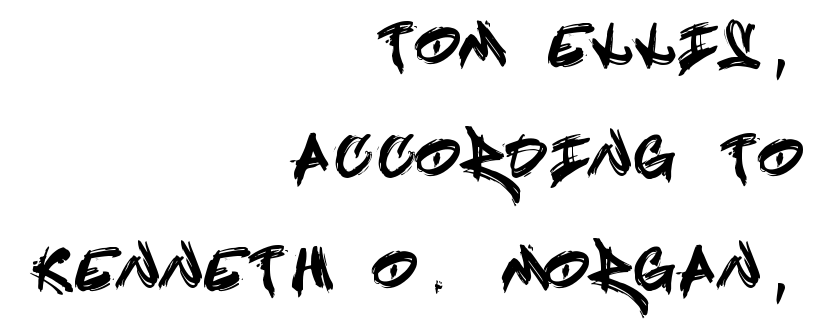
Observe the wide spacing: letters keep a clear distance from each other. Successive baselines arrive slowly, with a big drop between each. I'd call this a sans setting — the letters go barefoot.
